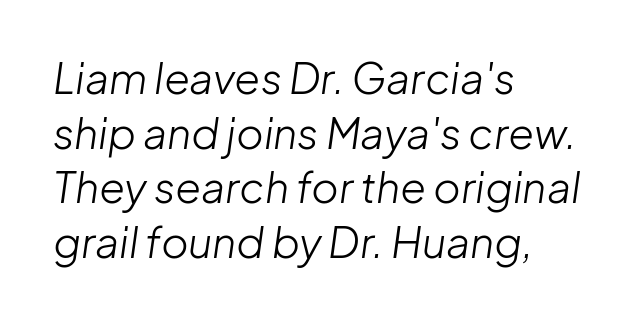
{"italic": "yes", "lean": "right", "slant_degrees": 8, "bold": "no", "weight": "light", "width": "normal", "stroke_contrast": "low", "x_height": "medium", "monospaced": "no", "underline": "no", "align": "left", "line_spacing": "normal", "line_spacing_ratio": 1.3, "letter_spacing": "normal", "letter_spacing_em": 0.0, "glyph_px": 42}
